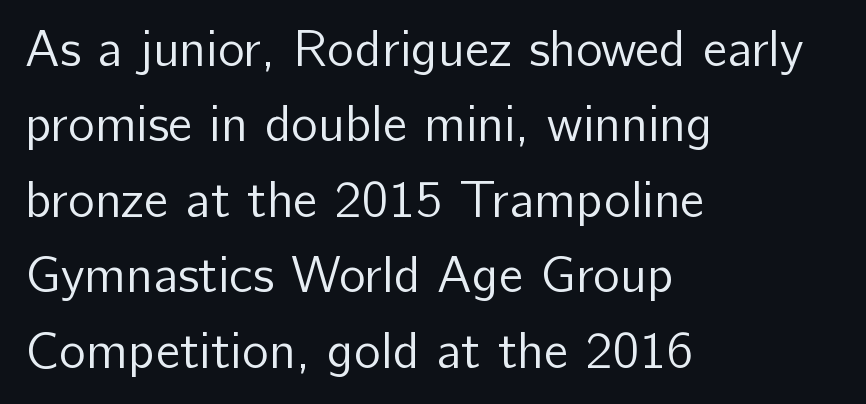
{"serif": "no", "italic": "no", "bold": "no", "weight": "regular", "width": "normal", "stroke_contrast": "low", "x_height": "medium", "monospaced": "no", "underline": "no", "align": "left", "line_spacing": "normal", "line_spacing_ratio": 1.48, "letter_spacing": "normal", "letter_spacing_em": 0.0, "glyph_px": 51}
